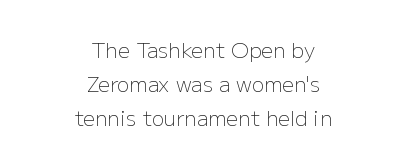
The space between consecutive lines is moderate. Weight: not bold — regular or lighter. Anything drawn beneath the words? Only blank space. This sample uses an upright cut, with every glyph sitting square on the baseline.
